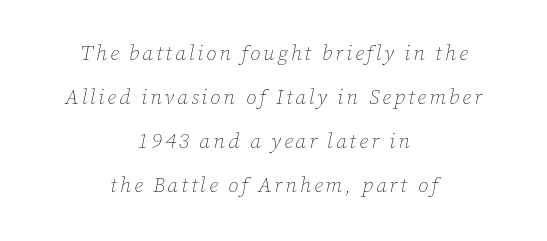
Q: Is the text bold? A: No.
Q: Is the text italic (slanted)? A: Yes, it leans right by about 12 degrees.
Q: Is the text underlined? A: No.
Q: How is the paragraph aligned? A: Centered.
Q: Is the spacing between lines tight, normal or loose? A: Loose.
